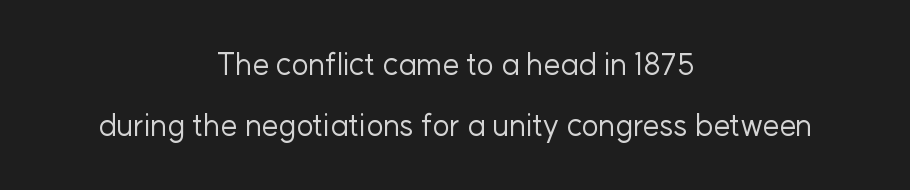
{"serif": "no", "italic": "no", "bold": "no", "weight": "regular", "width": "normal", "stroke_contrast": "low", "x_height": "medium", "monospaced": "no", "underline": "no", "align": "center", "line_spacing": "loose", "line_spacing_ratio": 2.04, "letter_spacing": "normal", "letter_spacing_em": 0.0, "glyph_px": 30}
